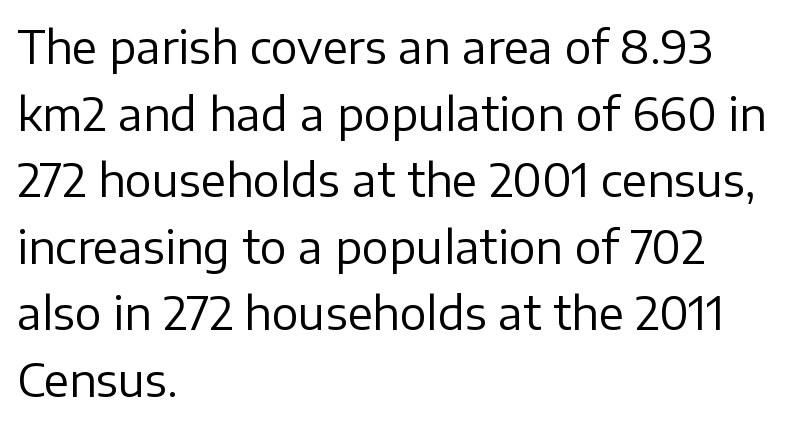
The image shows 45 px regular-weight sans-serif type, upright; set left-aligned, normal line spacing (1.48x), normal letter spacing, not underlined; low stroke contrast and a medium x-height.
